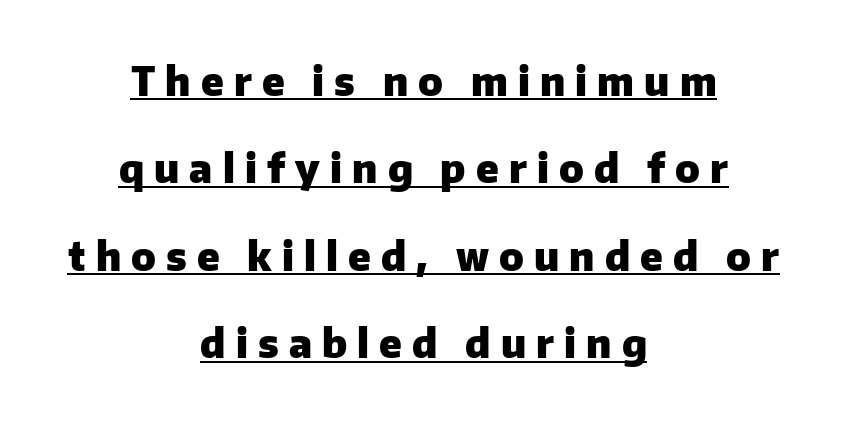
{"serif": "no", "italic": "no", "bold": "yes", "weight": "heavy", "width": "normal", "stroke_contrast": "low", "x_height": "medium", "monospaced": "no", "underline": "yes", "align": "center", "line_spacing": "loose", "line_spacing_ratio": 2.24, "letter_spacing": "wide", "letter_spacing_em": 0.26, "glyph_px": 39}
